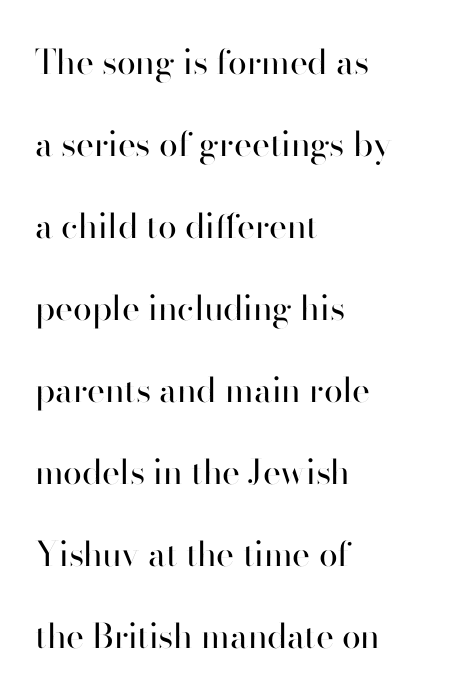
The letters advance in unequal steps, a hallmark of proportional type. Look at the tracking — it's just the regular setting, nothing added. The font sits on the lighter half of the weight spectrum, regular included. Check under the words: just untouched page.
